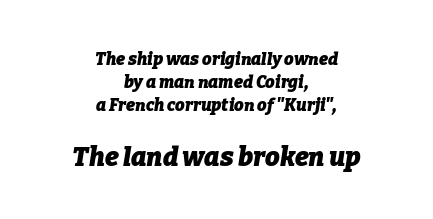
This rendering leaves character spacing at its baseline value. The later block is typeset at a bigger size than the earlier block. Horizontally, the lines are justified to the midpoint only. Heft: maximum for text — a bold.
